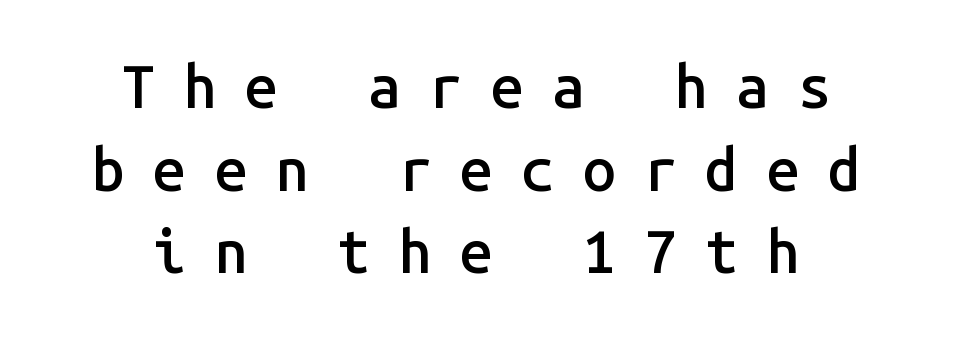
The image shows 59 px semibold sans-serif type, upright, monospaced; set centered, normal line spacing (1.4x), unusually wide letter spacing (+0.48 em), not underlined; low stroke contrast and a medium x-height.
